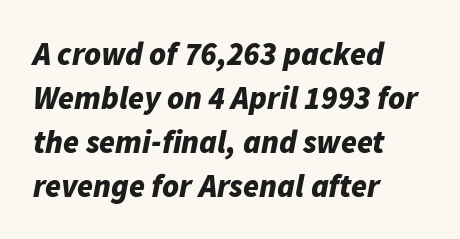
The image shows 32 px bold type, italic (leaning right); set left-aligned, normal line spacing (1.37x), normal letter spacing, not underlined; low stroke contrast and a medium x-height.
